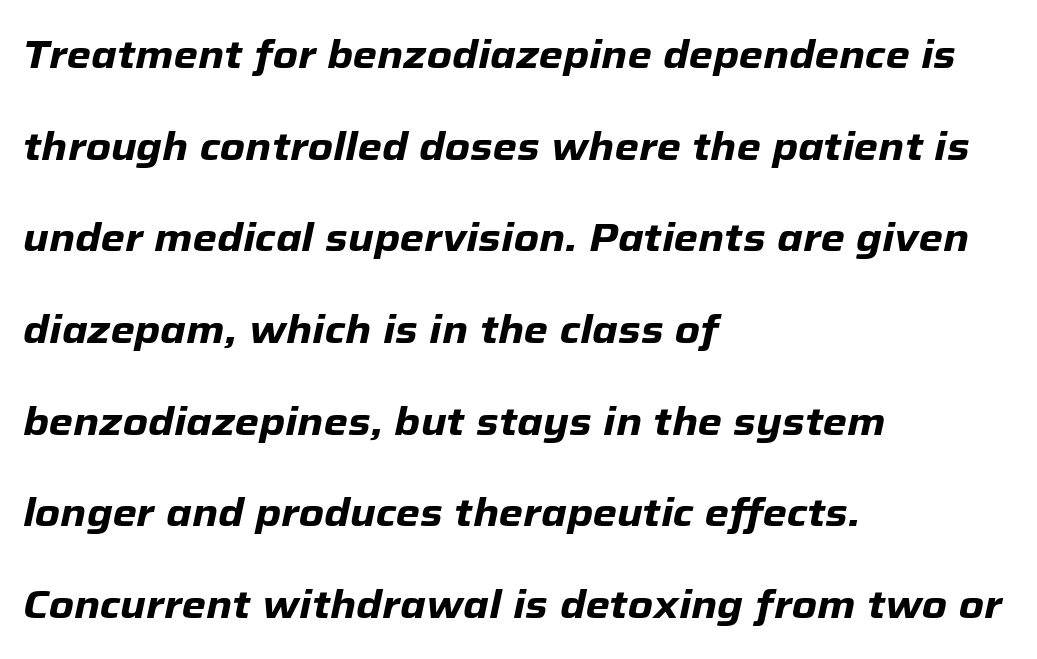
{"italic": "yes", "lean": "right", "slant_degrees": 12, "bold": "yes", "weight": "heavy", "width": "normal", "stroke_contrast": "low", "x_height": "medium", "monospaced": "no", "underline": "no", "align": "left", "line_spacing": "loose", "line_spacing_ratio": 2.35, "letter_spacing": "normal", "letter_spacing_em": 0.0, "glyph_px": 39}
